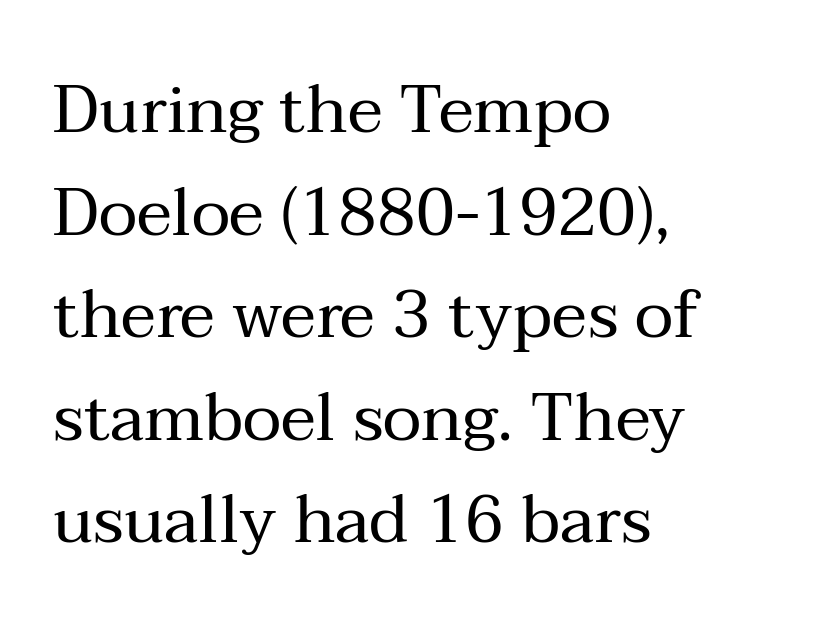
Q: Is the text bold? A: No.
Q: Is the text italic (slanted)? A: No, it is upright.
Q: Is the typeface a serif or a sans-serif typeface? A: Serif.
Q: Is the text underlined? A: No.
Q: How is the paragraph aligned? A: Left-aligned.
Q: Is the spacing between letters normal or unusually wide? A: Normal.
Q: Is the spacing between lines tight, normal or loose? A: Normal.
Q: Width (condensed, normal, or wide)? A: Normal.
Q: Stroke contrast? A: Medium.
Q: x-height? A: Medium.
Q: Monospaced? A: No.
